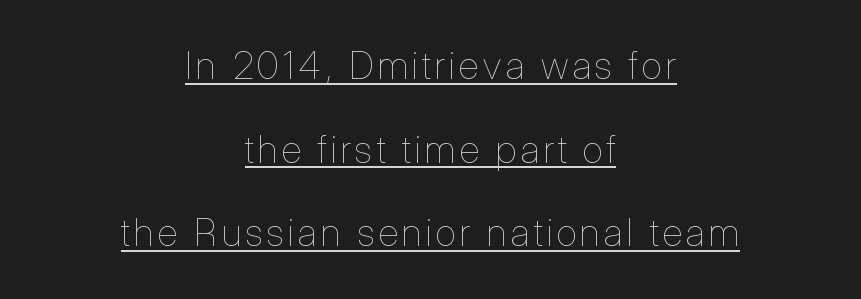
Characters remain perfectly vertical along every line. The rag falls on both sides of this text block equally. Character widths vary here, with narrow letters taking less room than wide ones. The vertical gap from one line to the next is large.
